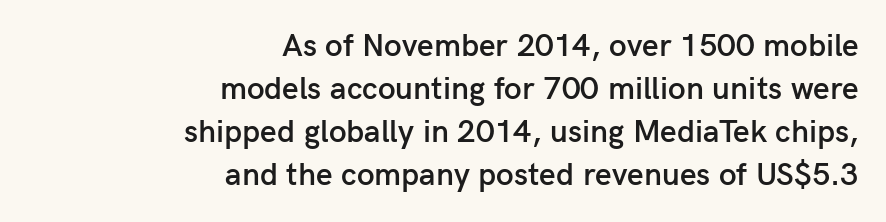
Semibold letterforms, between regular and bold. Words float on clear page, feet unadorned. Glyph-to-glyph distance matches everyday printed text. These lines are rendered in a variable-pitch font.
